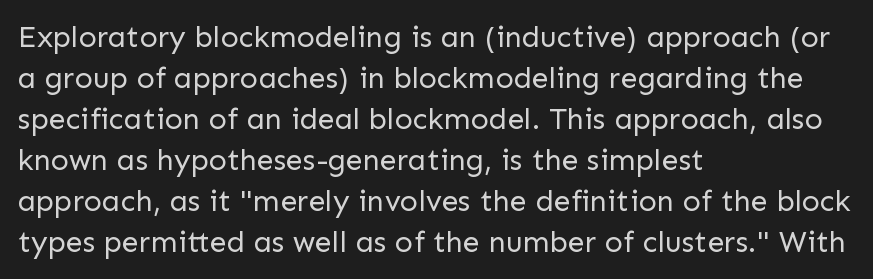
The image shows 30 px regular-weight sans-serif type, upright; set left-aligned, normal line spacing (1.37x), normal letter spacing, not underlined; low stroke contrast and a medium x-height.
